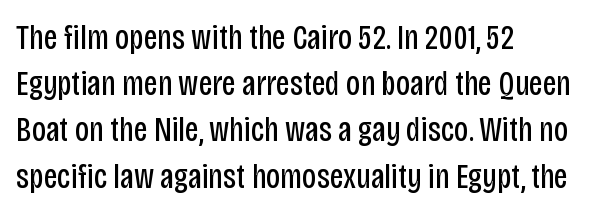
In terms of letterform style, serifs are entirely absent. Stems and bowls with no extra thickness — not bold. Descenders hang freely into open space. Vertically, the passage feels balanced, rows spaced as you'd expect. Ascenders rise straight up at ninety degrees.
